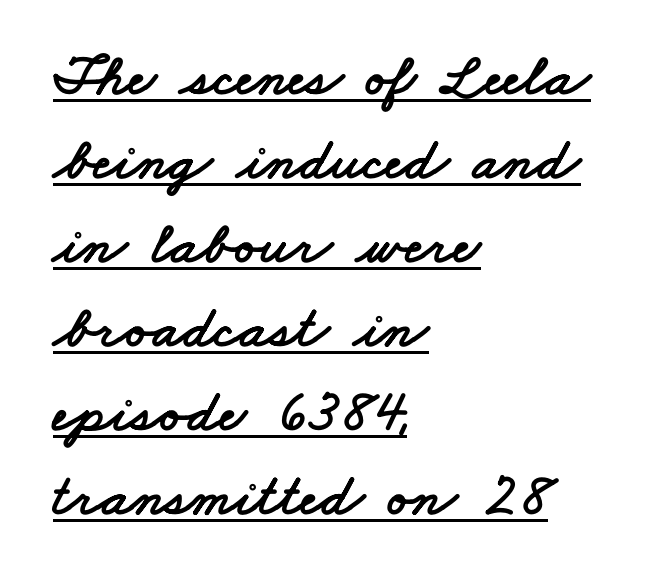
{"serif": "no", "width": "wide", "stroke_contrast": "low", "x_height": "small", "monospaced": "no", "underline": "yes", "align": "left", "line_spacing": "normal", "line_spacing_ratio": 1.4, "letter_spacing": "normal", "letter_spacing_em": 0.0, "glyph_px": 60}
